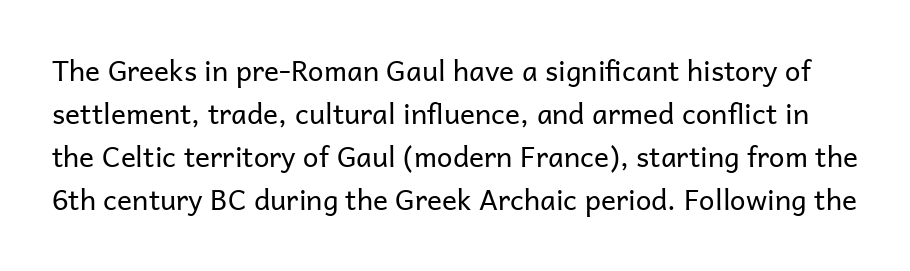
{"serif": "no", "italic": "no", "bold": "no", "weight": "regular", "width": "normal", "stroke_contrast": "low", "x_height": "medium", "monospaced": "no", "underline": "no", "line_spacing": "normal", "line_spacing_ratio": 1.54, "letter_spacing": "normal", "letter_spacing_em": 0.0, "glyph_px": 28}
